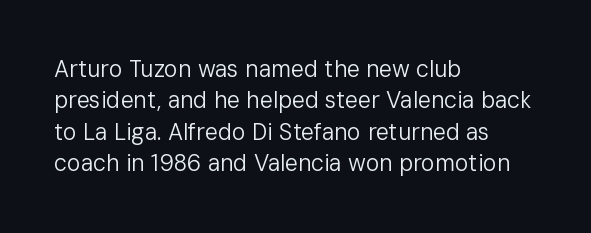
One glance says typical: line gaps are just what's usual. What stands out about the letter spacing? Nothing — it is the standard amount. This reads as an unemphasized weight, regular at the heaviest. The text block is weighted toward the left margin, trailing off unevenly rightward. Descender tails drop into unmarked territory. The specimen reads as upright at a glance.
